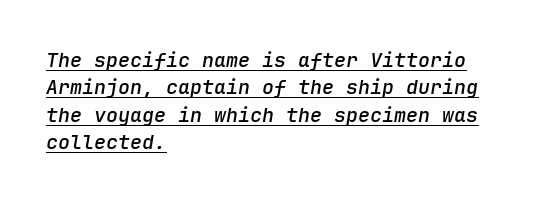
A typesetter would call this zero additional tracking. As a designer I'd log this as weight 600, semibold. This sample uses an oblique cut, with every glyph tilted off the vertical. Leading: standard.
